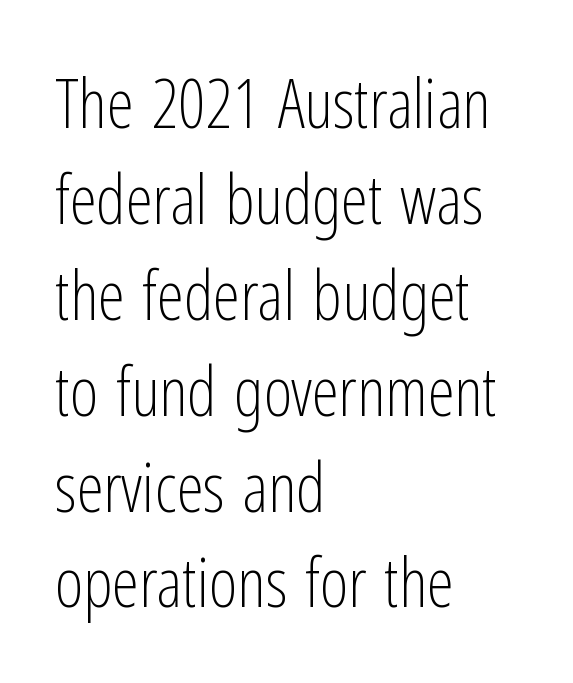
{"serif": "no", "italic": "no", "bold": "no", "weight": "light", "width": "condensed", "stroke_contrast": "low", "x_height": "medium", "monospaced": "no", "underline": "no", "align": "left", "line_spacing": "normal", "line_spacing_ratio": 1.41, "letter_spacing": "normal", "letter_spacing_em": 0.0, "glyph_px": 68}
